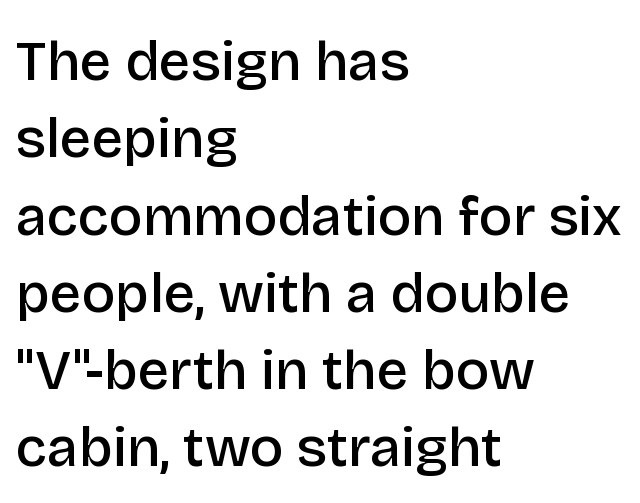
{"serif": "no", "italic": "no", "bold": "semi", "weight": "semibold", "width": "normal", "stroke_contrast": "low", "x_height": "large", "monospaced": "no", "underline": "no", "align": "left", "line_spacing": "normal", "line_spacing_ratio": 1.38, "letter_spacing": "normal", "letter_spacing_em": 0.0, "glyph_px": 56}
